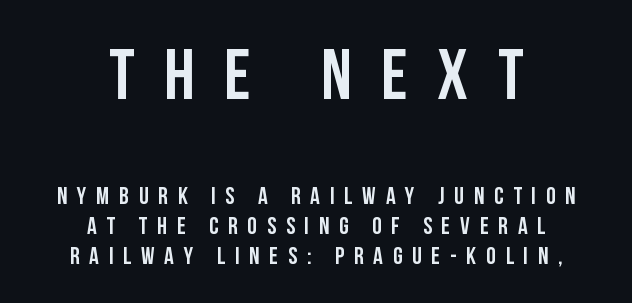
The image shows 72 px semibold, condensed sans-serif type, upright; set centered, normal line spacing (1.25x), unusually wide letter spacing (+0.41 em), not underlined; the first (top) block is 3.0x larger; low stroke contrast and a large x-height.
